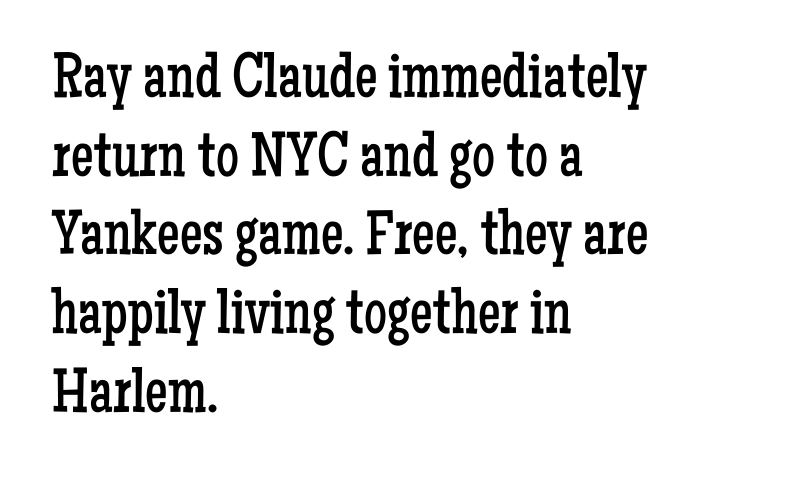
The image shows 64 px regular-weight, condensed serif type, upright; set left-aligned, line spacing 1.23x, normal letter spacing, not underlined; low stroke contrast and a medium x-height.
